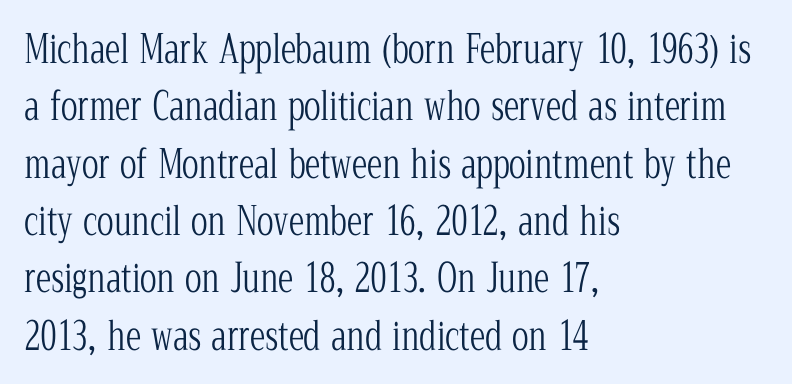
Q: Is the text bold? A: No.
Q: Is the text italic (slanted)? A: No, it is upright.
Q: Is the typeface a serif or a sans-serif typeface? A: Serif.
Q: Is the text underlined? A: No.
Q: How is the paragraph aligned? A: Left-aligned.
Q: Is the spacing between letters normal or unusually wide? A: Normal.
Q: Is the spacing between lines tight, normal or loose? A: Normal.
Q: Width (condensed, normal, or wide)? A: Condensed.
Q: Stroke contrast? A: Low.
Q: x-height? A: Medium.
Q: Monospaced? A: No.
